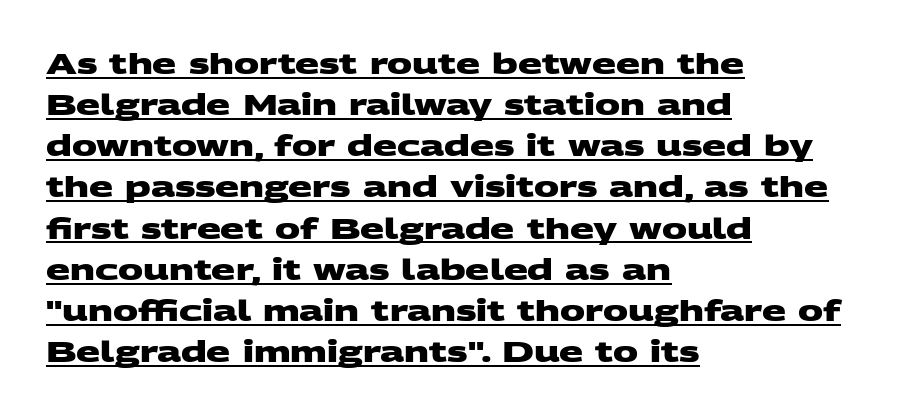
The passage shown has conventional tracking throughout. Glance below the letters and you will spot a drawn line. Summary of weight: heavy, a full bold. The typeface chosen for these lines omits serifs. A normal amount of white space separates one row of letters from the next. The lines in this sample share a left origin and differ only in where they stop.
